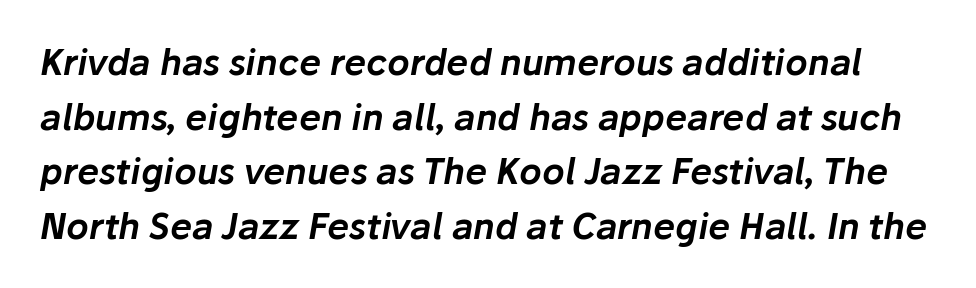
The image shows 35 px text type, italic (leaning right); set normal line spacing (1.56x), normal letter spacing, not underlined; low stroke contrast and a medium x-height.
